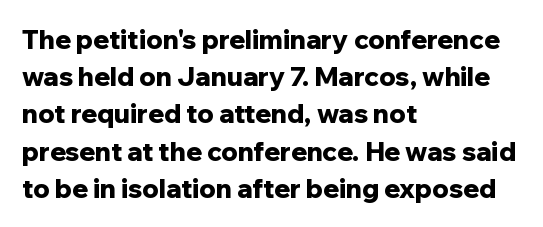
{"italic": "no", "bold": "yes", "underline": "no", "align": "left", "line_spacing": "normal", "line_spacing_ratio": 1.43, "letter_spacing": "normal", "letter_spacing_em": 0.0, "glyph_px": 26}
